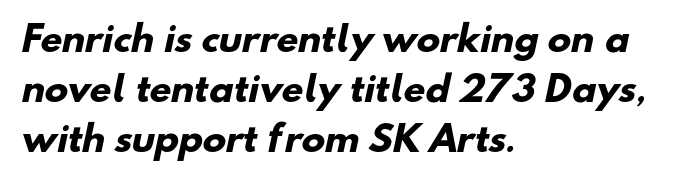
The image shows 35 px heavy sans-serif type; set left-aligned, normal line spacing (1.43x), normal letter spacing, not underlined; low stroke contrast and a small x-height.
